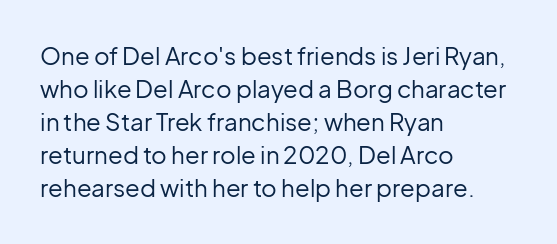
Q: Is the text bold? A: No.
Q: Is the text italic (slanted)? A: No, it is upright.
Q: Is the text underlined? A: No.
Q: How is the paragraph aligned? A: Left-aligned.
Q: Is the spacing between letters normal or unusually wide? A: Normal.
Q: Is the spacing between lines tight, normal or loose? A: Normal.
